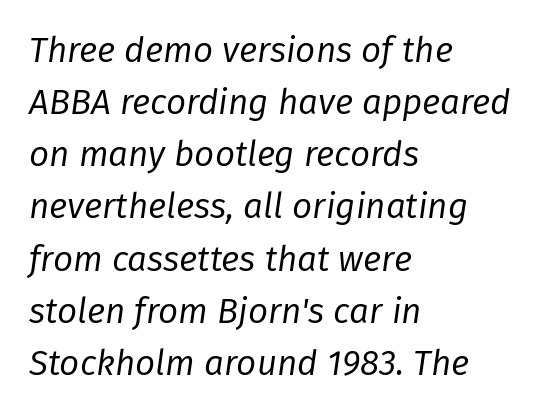
{"italic": "yes", "lean": "right", "slant_degrees": 8, "bold": "no", "weight": "regular", "width": "normal", "stroke_contrast": "low", "x_height": "medium", "monospaced": "no", "underline": "no", "align": "left", "line_spacing": "normal", "line_spacing_ratio": 1.49, "letter_spacing": "normal", "letter_spacing_em": 0.0, "glyph_px": 35}
